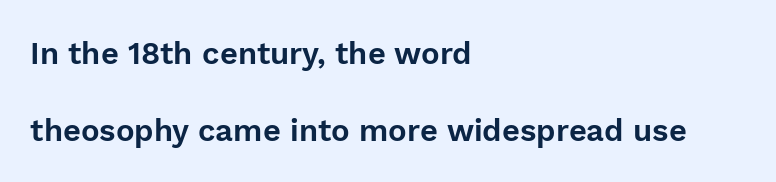
Line beginnings align vertically; line endings do not. The type sits square on the baseline with zero lean. The string is rendered with underlining switched off. Rows of type keep a wide berth in the vertical direction. Observe the ordinary spacing: letters are neighbours, not strangers.
